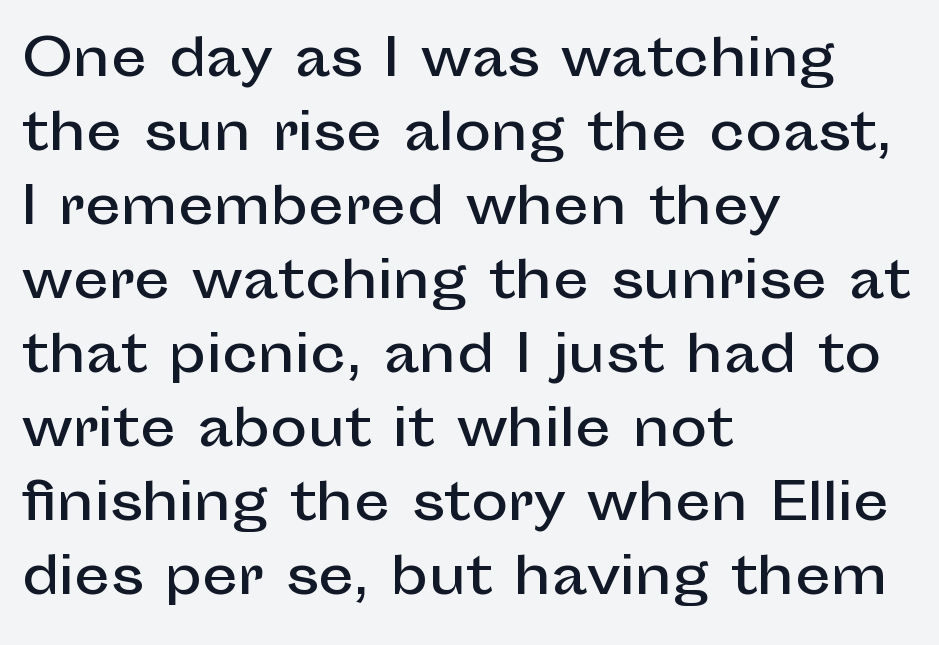
Q: Is the text italic (slanted)? A: No, it is upright.
Q: Is the typeface a serif or a sans-serif typeface? A: Sans-serif.
Q: Is the text underlined? A: No.
Q: How is the paragraph aligned? A: Left-aligned.
Q: Is the spacing between letters normal or unusually wide? A: Normal.
Q: Is the spacing between lines tight, normal or loose? A: Normal.
Q: Width (condensed, normal, or wide)? A: Normal.
Q: Stroke contrast? A: Low.
Q: x-height? A: Medium.
Q: Monospaced? A: No.
